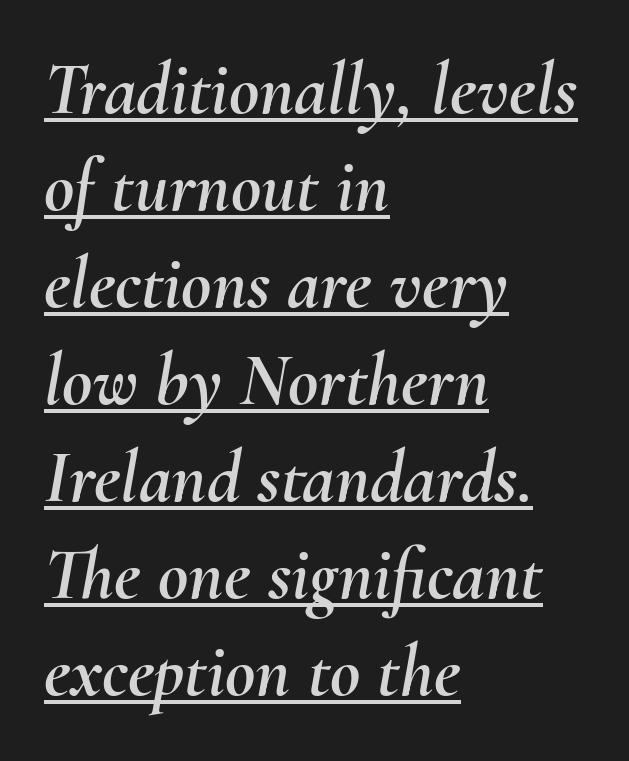
Q: Is the text italic (slanted)? A: Yes, it leans right by about 10 degrees.
Q: Is the text underlined? A: Yes.
Q: How is the paragraph aligned? A: Left-aligned.
Q: Is the spacing between letters normal or unusually wide? A: Normal.
Q: Is the spacing between lines tight, normal or loose? A: Normal.
Q: Width (condensed, normal, or wide)? A: Normal.
Q: Stroke contrast? A: Medium.
Q: x-height? A: Small.
Q: Monospaced? A: No.
